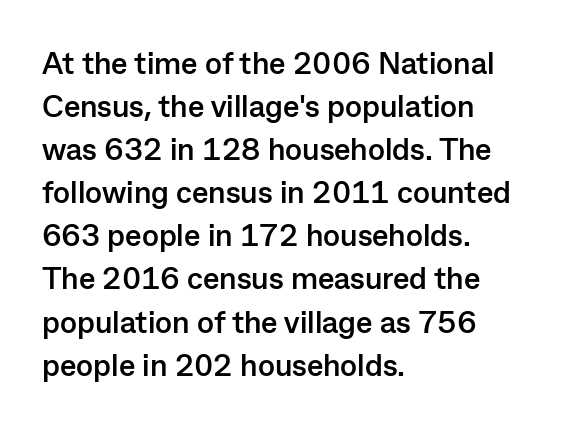
The lettering stays uniformly vertical, giving the passage a roman look. In terms of letterspacing, this is plain default setting. Line spacing here is normal. Serif or sans? Sans — the stroke terminals are bare.
